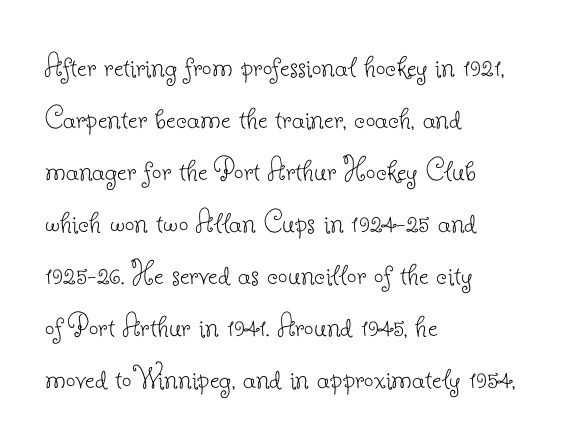
The image shows 34 px thin serif type, upright; set left-aligned, normal line spacing (1.53x), normal letter spacing, not underlined; low stroke contrast and a small x-height.
